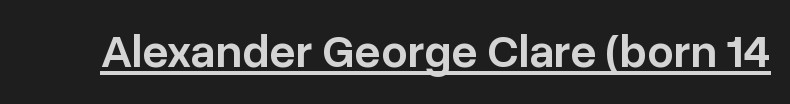
Q: Is the text bold? A: Semi-bold.
Q: Is the text italic (slanted)? A: No, it is upright.
Q: Is the typeface a serif or a sans-serif typeface? A: Sans-serif.
Q: Is the text underlined? A: Yes.
Q: Is the spacing between letters normal or unusually wide? A: Normal.
Q: Width (condensed, normal, or wide)? A: Normal.
Q: Stroke contrast? A: Low.
Q: x-height? A: Medium.
Q: Monospaced? A: No.
